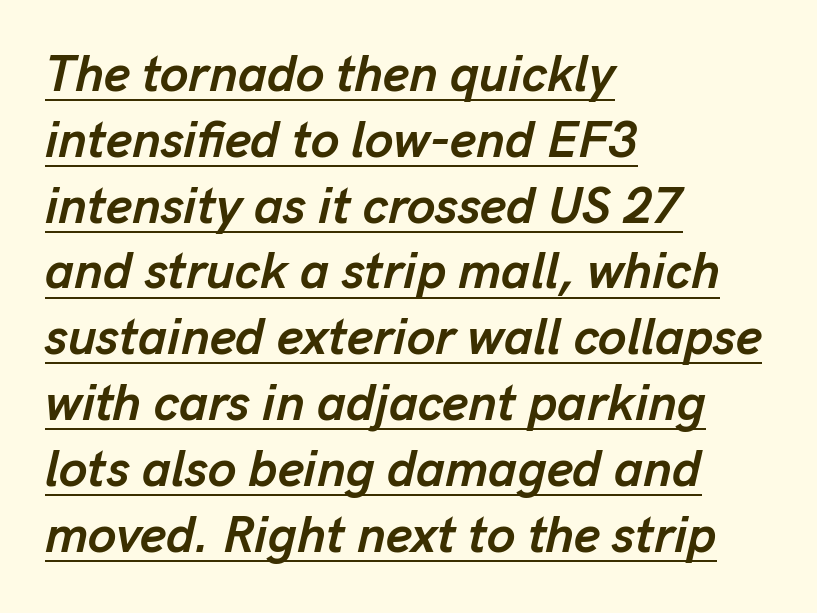
The image shows 51 px semibold type, italic (leaning right); set left-aligned, normal line spacing (1.29x), normal letter spacing, underlined; low stroke contrast and a medium x-height.
